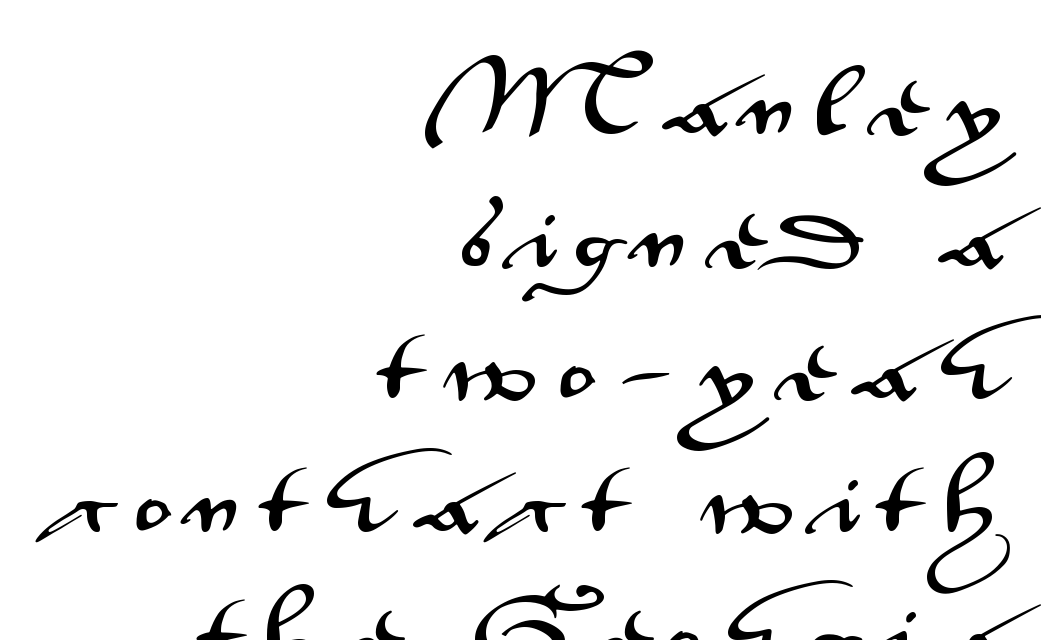
{"serif": "no", "width": "wide", "stroke_contrast": "medium", "x_height": "small", "monospaced": "no", "underline": "no", "align": "right", "line_spacing": "normal", "line_spacing_ratio": 1.7, "letter_spacing": "wide", "letter_spacing_em": 0.27, "glyph_px": 78}
